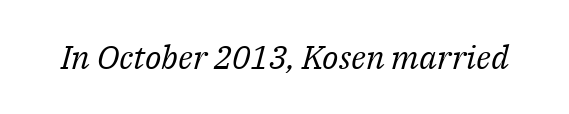
A clean baseline with only descenders dipping below it. Each letter keeps its own natural width here, so spacing adapts to shape. If you drew a line through each stem, it would be angled. Summary of weight: not heavy and not bold. Nothing unusual about the tracking: characters are spaced as the font intends. Examine the stroke ends and you'll spot serifs.
